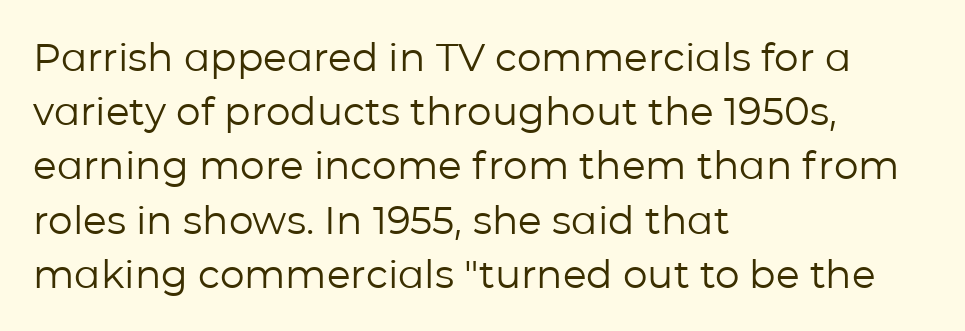
The image shows 39 px regular-weight sans-serif type, upright; set left-aligned, normal line spacing (1.39x), normal letter spacing, not underlined; low stroke contrast and a medium x-height.
